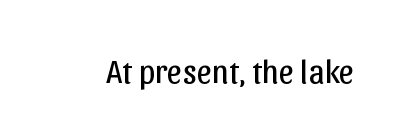
The image shows 33 px regular-weight sans-serif type, upright; set normal letter spacing, not underlined; low stroke contrast and a medium x-height.
